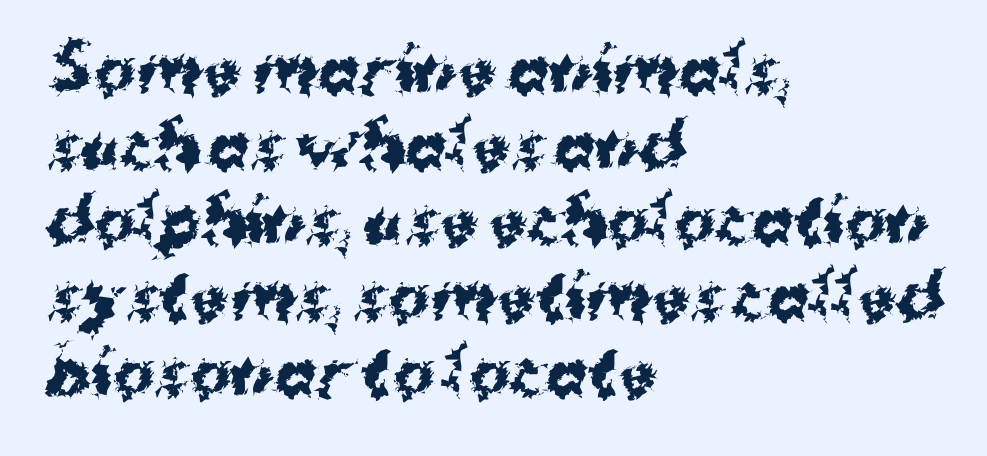
{"serif": "no", "bold": "yes", "weight": "bold", "width": "normal", "stroke_contrast": "medium", "x_height": "medium", "monospaced": "no", "underline": "no", "align": "left", "line_spacing_ratio": 1.22, "letter_spacing": "normal", "letter_spacing_em": 0.0, "glyph_px": 62}
